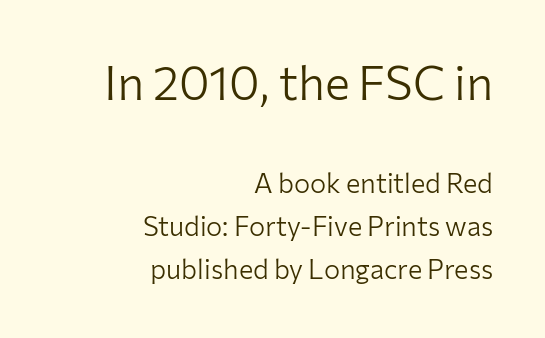
Character widths vary here, with narrow letters taking less room than wide ones. Any mark beneath the type? The region is blank. Successive baselines arrive at the customary interval. The type is set solid horizontally, with unmodified tracking. The setting favours the right margin, as signatures and pull-quotes sometimes do. Size contrast runs from large at the top to small at the bottom.
